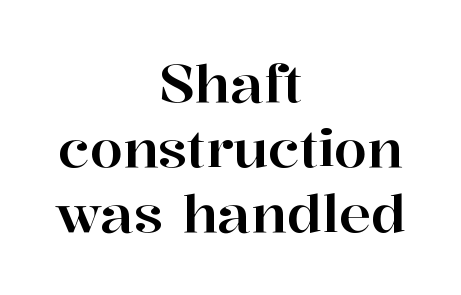
Think of a printed novel: that variable character pitch is what you see here. The specimen omits any rule beneath the text block's lines. What kind of face is this? One with serifs. You could call the tracking neutral — neither tight nor loose.
